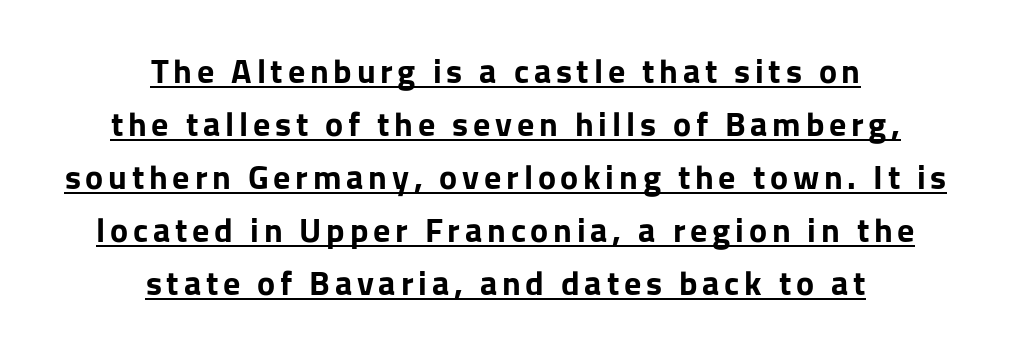
This sample has the flowing, uneven cadence of proportional lettering. The face used here has the dense, thick strokes of a bold. Each line is balanced around a shared central axis. Posture: straight, roman, zero tilt.
